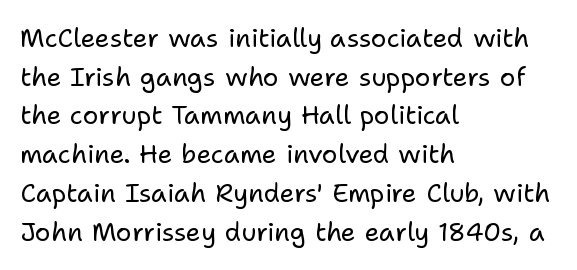
Posture: vertical. The weight tops out at a normal text grade. Words appear dense and cohesive because spacing is normal. If you drew a ruler down the left edge, every line would touch it. Line spacing here is normal. Underline: absent.
